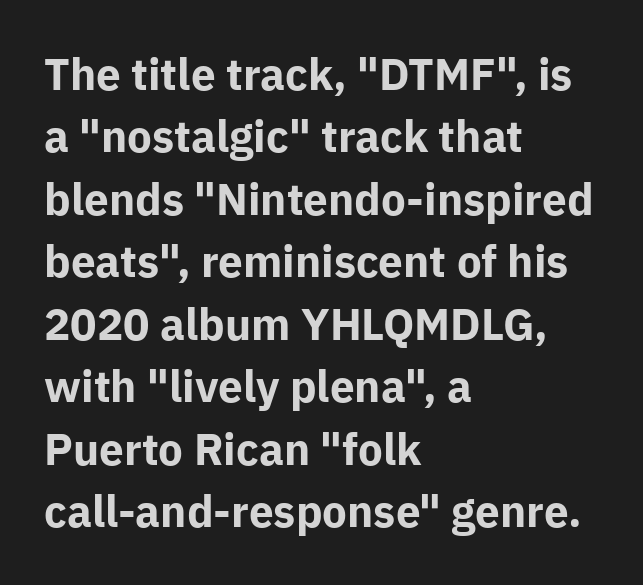
The image shows 44 px bold sans-serif type, upright; set left-aligned, normal line spacing (1.42x), normal letter spacing, not underlined; low stroke contrast and a medium x-height.
